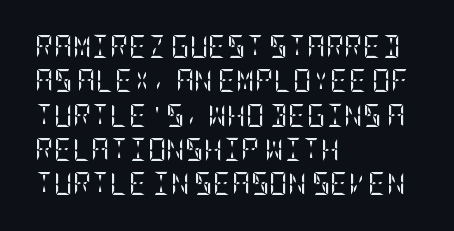
Q: Is the text bold? A: No.
Q: Is the text italic (slanted)? A: No, it is upright.
Q: Is the text underlined? A: No.
Q: How is the paragraph aligned? A: Left-aligned.
Q: Is the spacing between letters normal or unusually wide? A: Normal.
Q: Is the spacing between lines tight, normal or loose? A: Normal.
